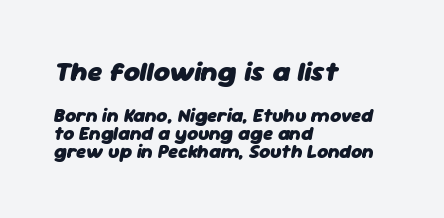
Q: Is the text bold? A: Yes.
Q: Is the text italic (slanted)? A: Yes, it leans right by about 11 degrees.
Q: Is the text underlined? A: No.
Q: How is the paragraph aligned? A: Left-aligned.
Q: Is the spacing between letters normal or unusually wide? A: Normal.
Q: Is the spacing between lines tight, normal or loose? A: Tight.
Q: Which block of text is set in a larger size, the first (top) or the second (bottom)? A: The first (top) one.
Q: Width (condensed, normal, or wide)? A: Normal.
Q: Stroke contrast? A: Low.
Q: x-height? A: Medium.
Q: Monospaced? A: No.
